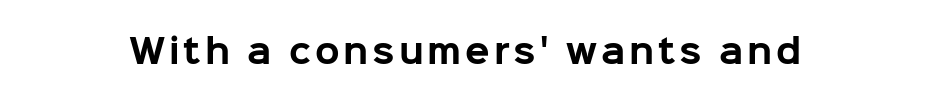
The image shows 32 px bold sans-serif type, upright; set not underlined; low stroke contrast and a medium x-height.
